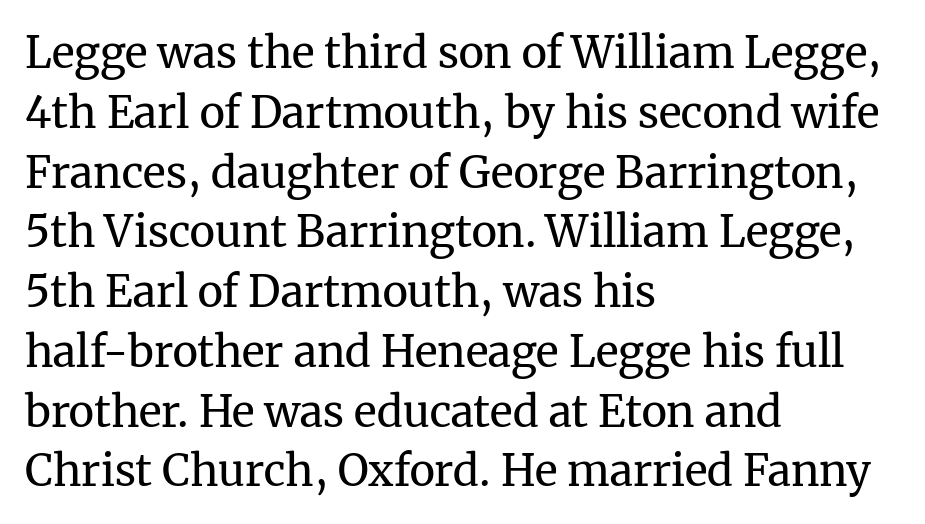
The face used here is rendered with its standard letterfit. The rendering shows small feet on the letterforms — a serif design. Think of a printed novel: that variable character pitch is what you see here. The typesetting does not lean heavy: it is not bold.
